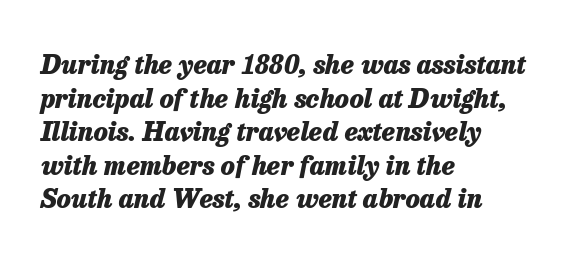
{"italic": "yes", "lean": "right", "slant_degrees": 13, "bold": "yes", "underline": "no", "align": "left", "line_spacing": "normal", "line_spacing_ratio": 1.29, "letter_spacing": "normal", "letter_spacing_em": 0.0, "glyph_px": 26}
